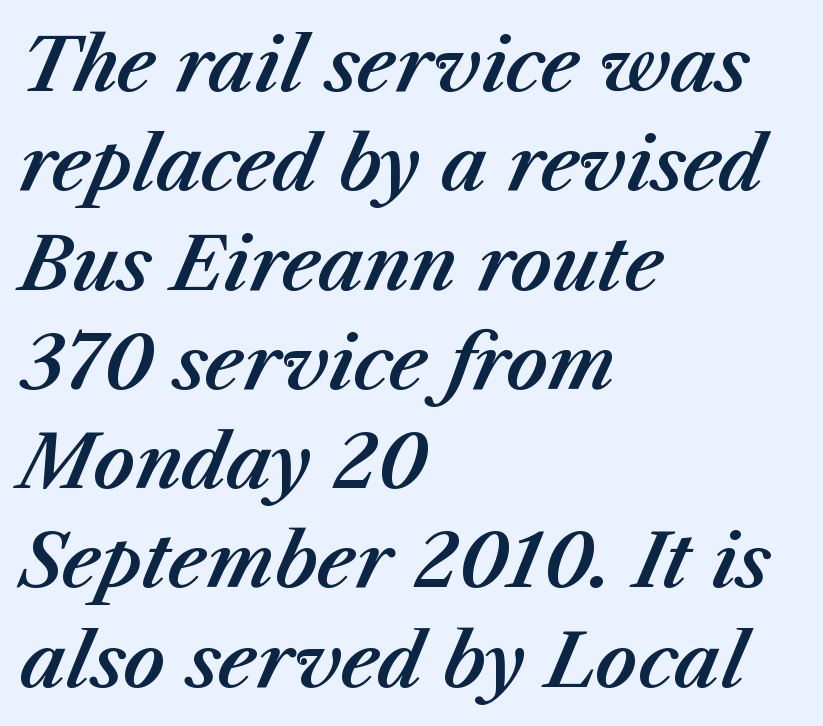
The image shows 73 px text type, italic (leaning right); set left-aligned, normal line spacing (1.36x), normal letter spacing, not underlined; medium stroke contrast and a medium x-height.
